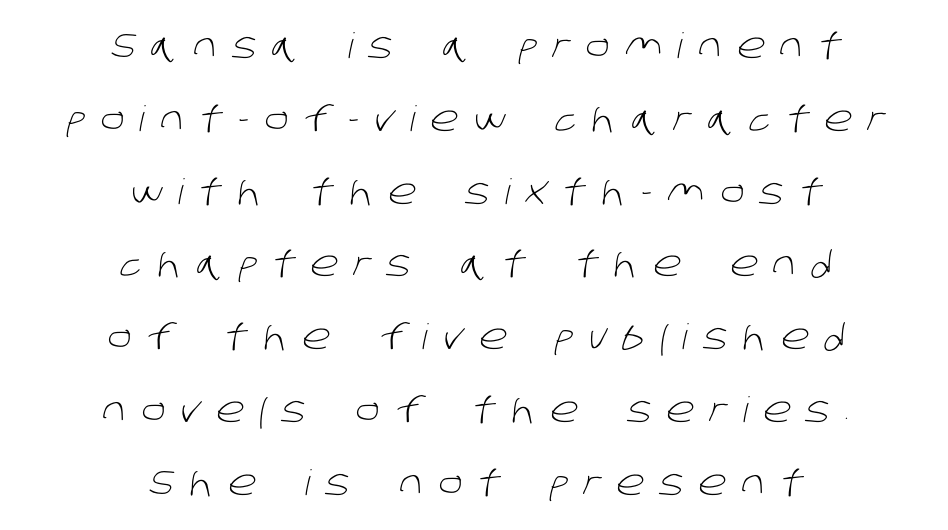
{"serif": "no", "bold": "no", "weight": "light", "width": "normal", "stroke_contrast": "low", "x_height": "large", "monospaced": "no", "underline": "no", "align": "center", "line_spacing": "loose", "line_spacing_ratio": 2.08, "letter_spacing": "wide", "letter_spacing_em": 0.44, "glyph_px": 35}
